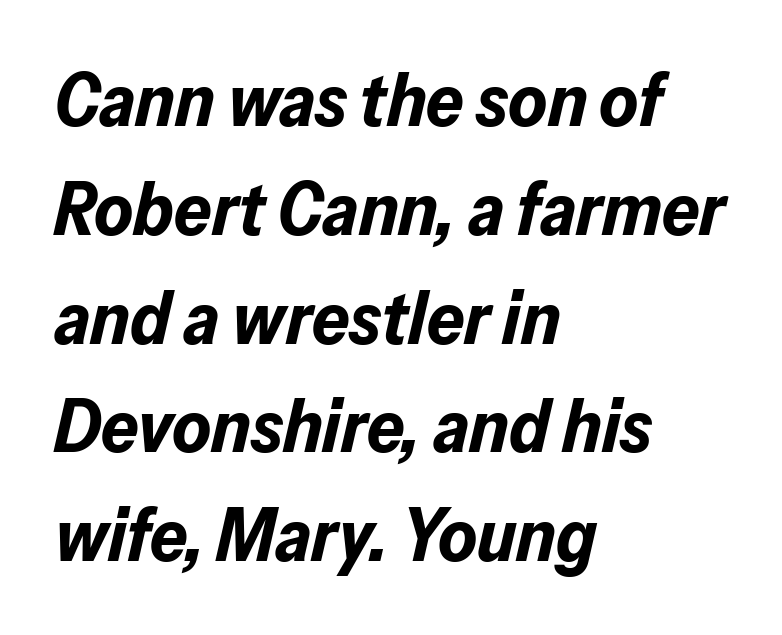
Q: Is the text bold? A: Yes.
Q: Is the text italic (slanted)? A: Yes, it leans right by about 13 degrees.
Q: Is the text underlined? A: No.
Q: How is the paragraph aligned? A: Left-aligned.
Q: Is the spacing between letters normal or unusually wide? A: Normal.
Q: Is the spacing between lines tight, normal or loose? A: Normal.
Q: Width (condensed, normal, or wide)? A: Normal.
Q: Stroke contrast? A: Low.
Q: x-height? A: Medium.
Q: Monospaced? A: No.
